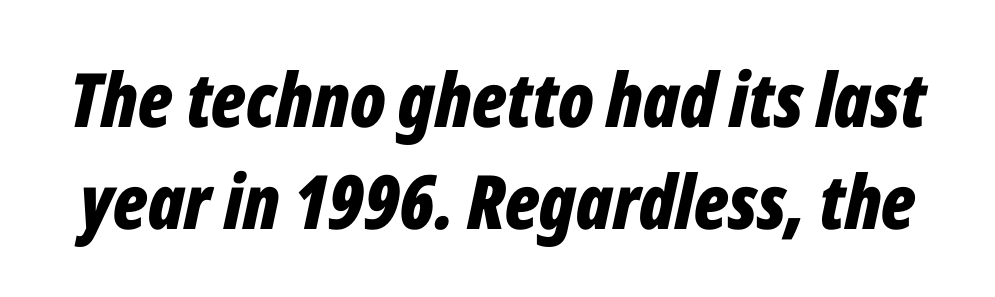
{"italic": "yes", "lean": "right", "slant_degrees": 12, "bold": "yes", "weight": "bold", "width": "condensed", "stroke_contrast": "low", "x_height": "medium", "monospaced": "no", "underline": "no", "line_spacing": "normal", "line_spacing_ratio": 1.36, "letter_spacing": "normal", "letter_spacing_em": 0.0, "glyph_px": 75}
